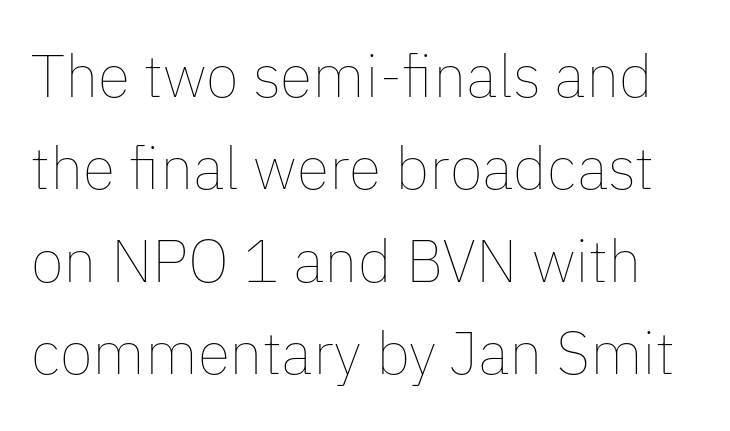
{"italic": "no", "bold": "no", "weight": "thin", "width": "normal", "stroke_contrast": "low", "x_height": "medium", "monospaced": "no", "underline": "no", "line_spacing": "normal", "line_spacing_ratio": 1.54, "letter_spacing": "normal", "letter_spacing_em": 0.0, "glyph_px": 60}
